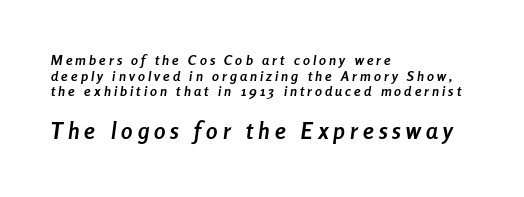
The image shows 23 px bold type, italic (leaning right); set left-aligned, tight line spacing (1.12x), unusually wide letter spacing (+0.22 em), not underlined; the second (bottom) block is 1.64x larger.
